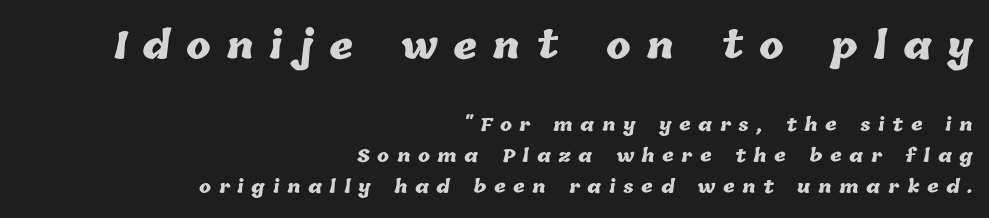
{"bold": "yes", "weight": "heavy", "width": "normal", "stroke_contrast": "low", "x_height": "medium", "monospaced": "no", "underline": "no", "align": "right", "line_spacing_ratio": 1.73, "letter_spacing": "wide", "letter_spacing_em": 0.42, "larger_block": "first", "size_ratio": 2.06, "glyph_px": 37}
